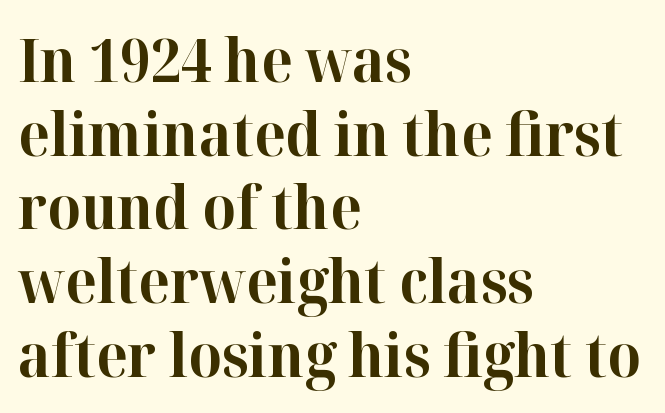
Q: Is the text bold? A: Yes.
Q: Is the text italic (slanted)? A: No, it is upright.
Q: Is the typeface a serif or a sans-serif typeface? A: Serif.
Q: Is the text underlined? A: No.
Q: How is the paragraph aligned? A: Left-aligned.
Q: Is the spacing between letters normal or unusually wide? A: Normal.
Q: Is the spacing between lines tight, normal or loose? A: Normal.
Q: Width (condensed, normal, or wide)? A: Normal.
Q: Stroke contrast? A: High.
Q: x-height? A: Medium.
Q: Monospaced? A: No.
